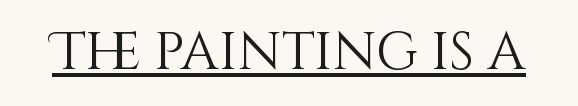
{"italic": "no", "bold": "no", "weight": "light", "width": "normal", "stroke_contrast": "medium", "x_height": "large", "monospaced": "no", "underline": "yes", "letter_spacing": "normal", "letter_spacing_em": 0.0, "glyph_px": 53}
